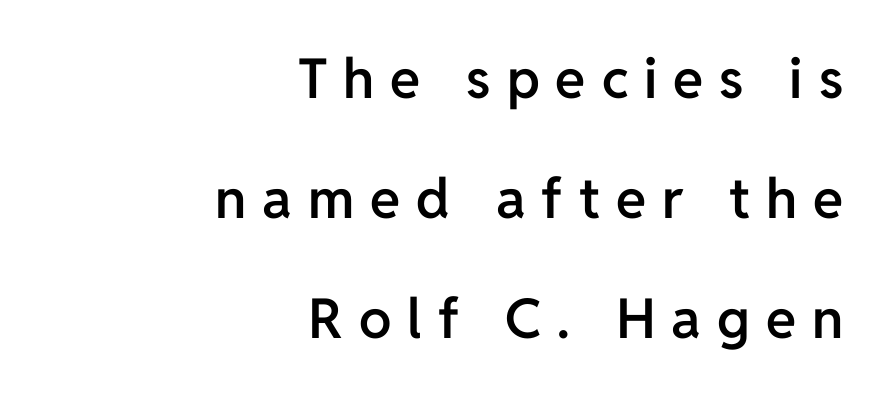
The axis of the letterforms is exactly vertical. Where is the straight margin? On the right. Honestly, the rows look like they've been pulled way apart. Stems and bowls a touch heavier than normal — semibold.
